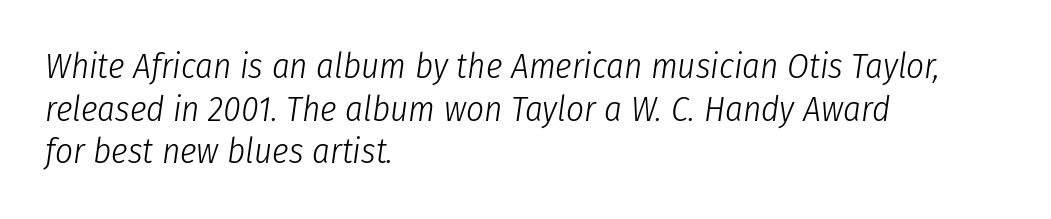
The image shows 35 px light, condensed type, italic (leaning right); set left-aligned, line spacing 1.22x, normal letter spacing, not underlined; low stroke contrast and a medium x-height.
